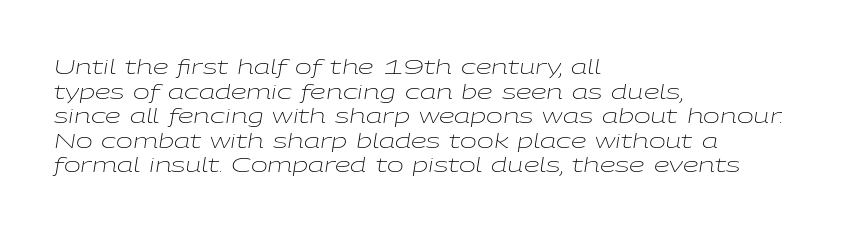
{"italic": "yes", "lean": "right", "slant_degrees": 9, "bold": "no", "underline": "no", "align": "left", "line_spacing_ratio": 1.23, "letter_spacing": "normal", "letter_spacing_em": 0.0, "glyph_px": 20}
